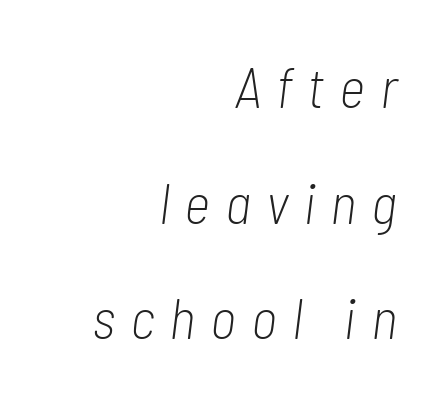
Vertically, the passage feels expansive, rows floating well apart. Right-aligned paragraph, ragged on the left. Descenders are the only things crossing below the line. This reads as an unemphasized weight, regular at the heaviest. Substantial extra tracking has been applied to these lines.
